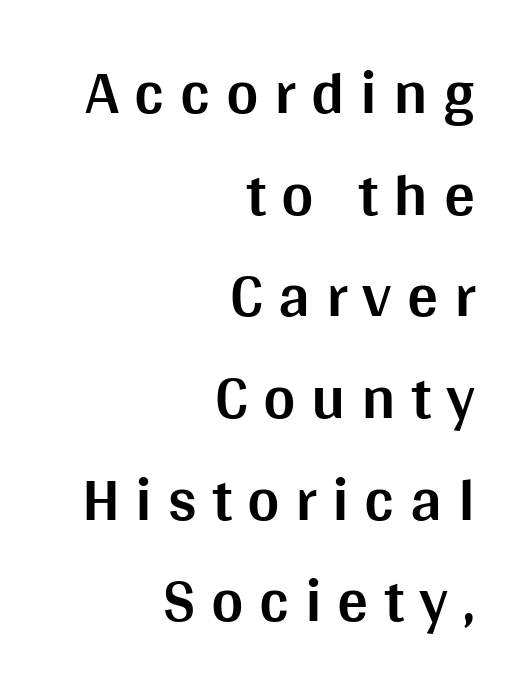
{"serif": "no", "italic": "no", "bold": "yes", "weight": "bold", "width": "normal", "stroke_contrast": "medium", "x_height": "large", "monospaced": "no", "underline": "no", "align": "right", "line_spacing": "normal", "line_spacing_ratio": 1.64, "letter_spacing": "wide", "letter_spacing_em": 0.25, "glyph_px": 62}
